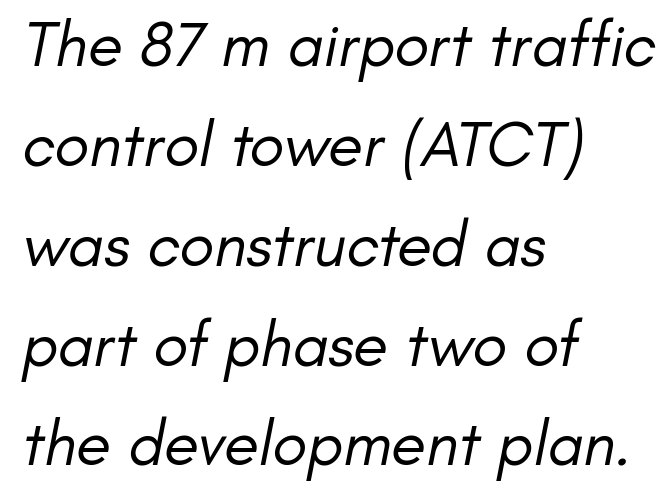
Q: Is the text bold? A: No.
Q: Is the typeface a serif or a sans-serif typeface? A: Sans-serif.
Q: Is the text underlined? A: No.
Q: How is the paragraph aligned? A: Left-aligned.
Q: Is the spacing between letters normal or unusually wide? A: Normal.
Q: Is the spacing between lines tight, normal or loose? A: Normal.
Q: Width (condensed, normal, or wide)? A: Normal.
Q: Stroke contrast? A: Low.
Q: x-height? A: Small.
Q: Monospaced? A: No.
